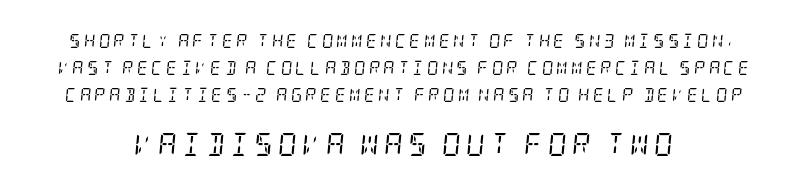
The image shows 23 px text type, italic (leaning right); set centered, loose line spacing (1.92x), unusually wide letter spacing (+0.23 em), not underlined; the second (bottom) block is 1.64x larger.
